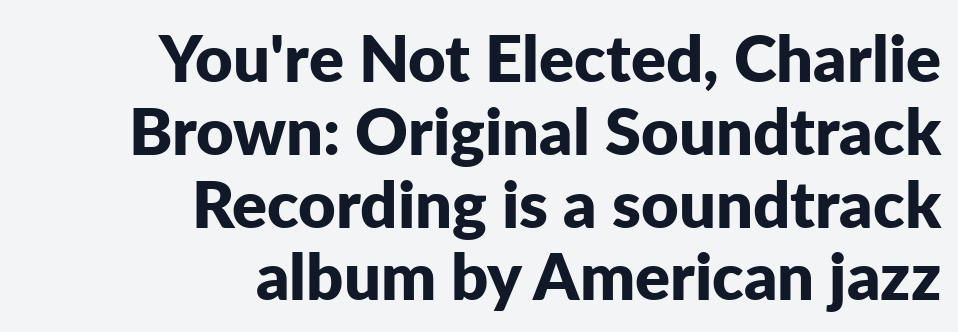
The image shows 65 px bold sans-serif type, upright; set right-aligned, tight line spacing (1.12x), normal letter spacing, not underlined; low stroke contrast and a medium x-height.
